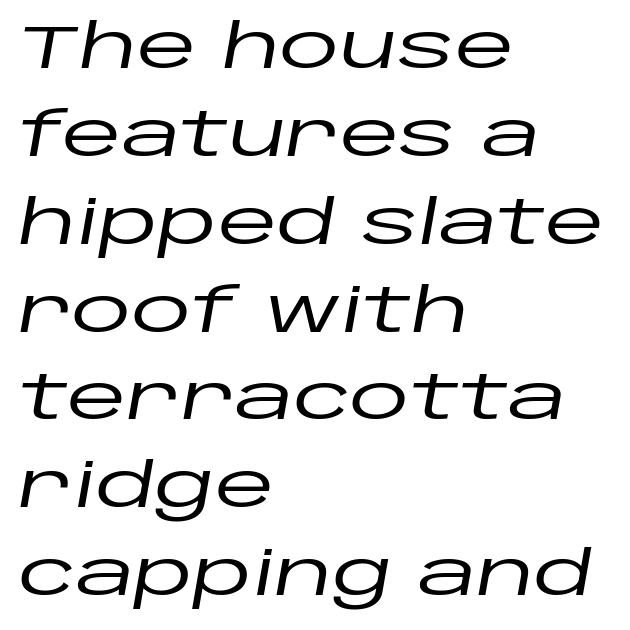
{"italic": "yes", "lean": "right", "slant_degrees": 10, "width": "wide", "stroke_contrast": "low", "x_height": "large", "monospaced": "no", "underline": "no", "align": "left", "line_spacing": "normal", "line_spacing_ratio": 1.44, "letter_spacing": "normal", "letter_spacing_em": 0.0, "glyph_px": 61}
